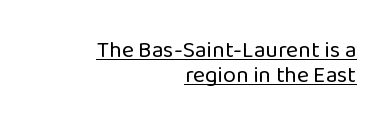
{"italic": "no", "bold": "no", "underline": "yes", "align": "right", "line_spacing": "tight", "line_spacing_ratio": 1.09, "letter_spacing": "normal", "letter_spacing_em": 0.0, "glyph_px": 23}
